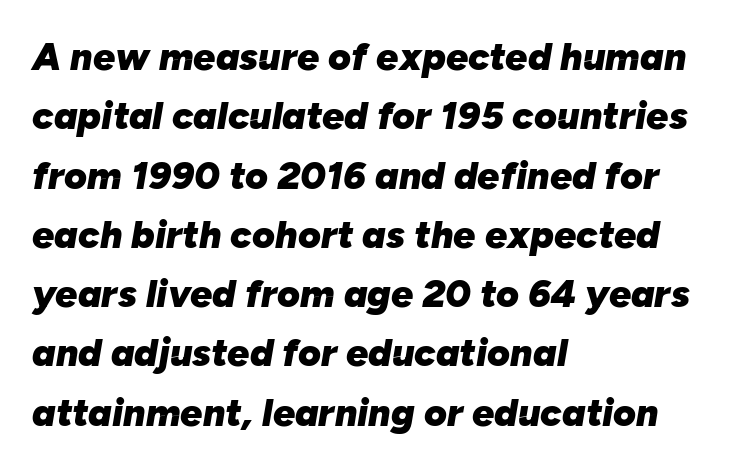
This rendering features lettering with no underline. The face used here has a pronounced slope to its letters. Typeset ragged right — the left edge is the straight one. The letters are bold, with thick, heavy strokes. Look at the tracking — it's just the regular setting, nothing added. Varying glyph widths throughout — classic text-font behaviour.
